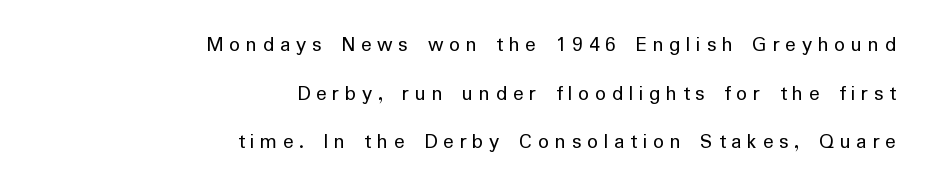
{"italic": "no", "bold": "no", "underline": "no", "align": "right", "line_spacing": "loose", "line_spacing_ratio": 2.21, "letter_spacing": "wide", "letter_spacing_em": 0.26, "glyph_px": 22}
